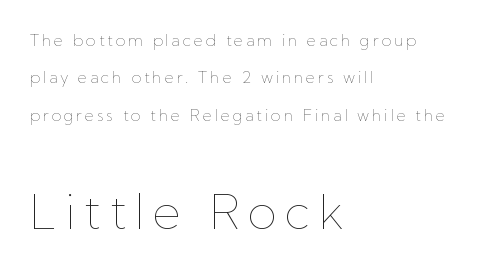
Q: Is the text bold? A: No.
Q: Is the text italic (slanted)? A: No, it is upright.
Q: Is the text underlined? A: No.
Q: How is the paragraph aligned? A: Left-aligned.
Q: Is the spacing between lines tight, normal or loose? A: Loose.
Q: Which block of text is set in a larger size, the first (top) or the second (bottom)? A: The second (bottom) one.
Q: Width (condensed, normal, or wide)? A: Normal.
Q: Stroke contrast? A: Low.
Q: x-height? A: Medium.
Q: Monospaced? A: No.
